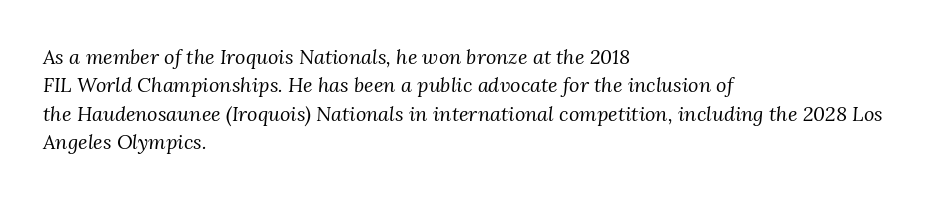
The image shows 20 px text type, italic (leaning right); set left-aligned, normal line spacing (1.42x), normal letter spacing, not underlined.
